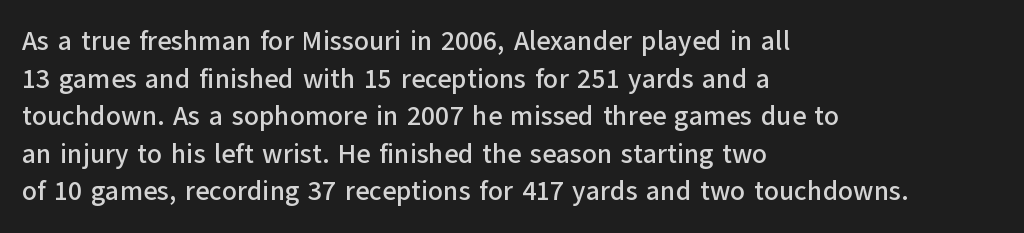
Q: Is the text italic (slanted)? A: No, it is upright.
Q: Is the text underlined? A: No.
Q: How is the paragraph aligned? A: Left-aligned.
Q: Is the spacing between letters normal or unusually wide? A: Normal.
Q: Is the spacing between lines tight, normal or loose? A: Normal.
